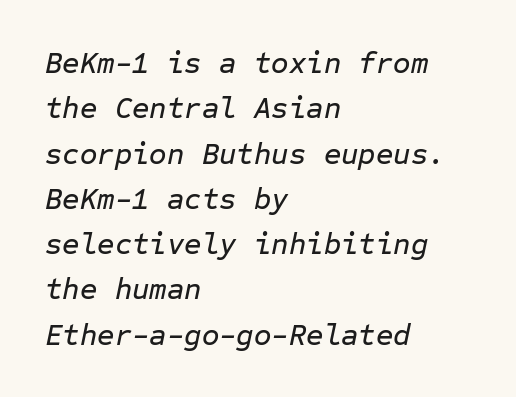
There's an unmistakable incline to the writing here. This rendering features lettering with no underline. This sample has the even, mechanical cadence of fixed-width lettering. Horizontal bands of white between lines are of average thickness.
